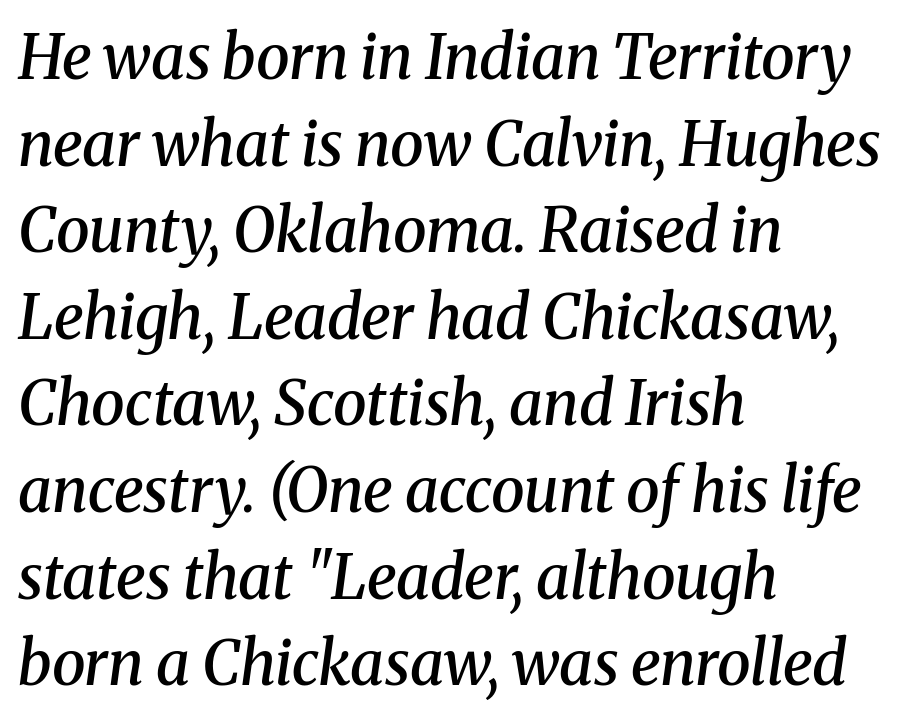
The image shows 61 px semibold serif type, italic (leaning right); set left-aligned, normal line spacing (1.42x), normal letter spacing, not underlined; medium stroke contrast and a medium x-height.
